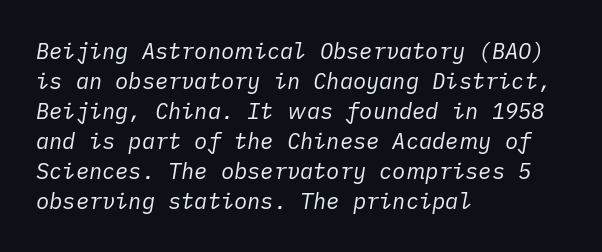
Counters stay open thanks to moderate or lighter strokes. Line starts are locked; line ends wander. The face used here has a pronounced slope to its letters. Interline gaps are of average width in this sample.
